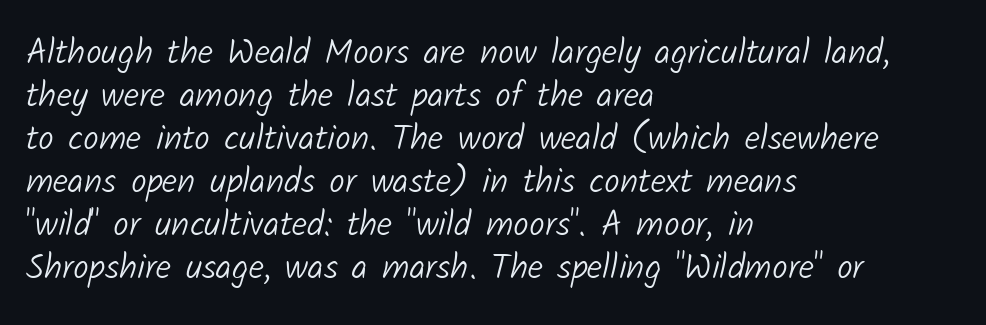
The image shows 35 px light sans-serif type; set left-aligned, line spacing 1.23x, normal letter spacing, not underlined; low stroke contrast and a medium x-height.
